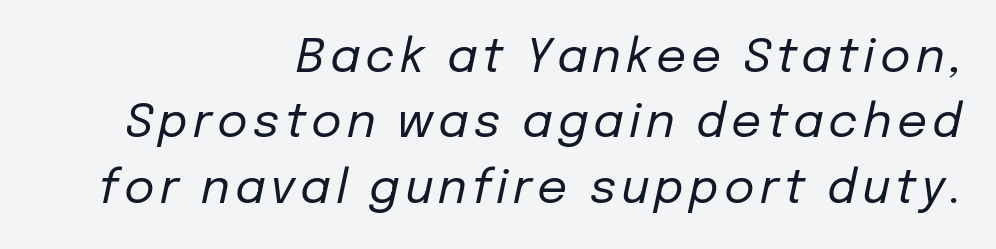
Q: Is the text bold? A: No.
Q: Is the text italic (slanted)? A: Yes, it leans right by about 12 degrees.
Q: Is the text underlined? A: No.
Q: How is the paragraph aligned? A: Right-aligned.
Q: Is the spacing between lines tight, normal or loose? A: Normal.
Q: Width (condensed, normal, or wide)? A: Normal.
Q: Stroke contrast? A: Low.
Q: x-height? A: Medium.
Q: Monospaced? A: No.
